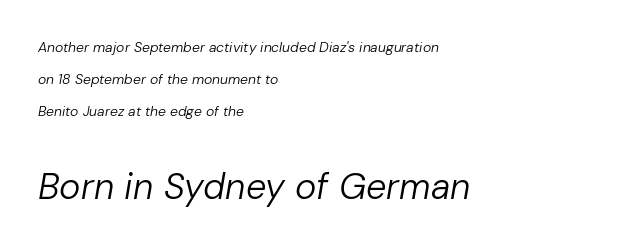
{"italic": "yes", "lean": "right", "slant_degrees": 10, "bold": "no", "weight": "regular", "width": "normal", "stroke_contrast": "low", "x_height": "medium", "monospaced": "no", "underline": "no", "align": "left", "line_spacing": "loose", "line_spacing_ratio": 2.28, "letter_spacing": "normal", "letter_spacing_em": 0.0, "larger_block": "second", "size_ratio": 2.57, "glyph_px": 36}
